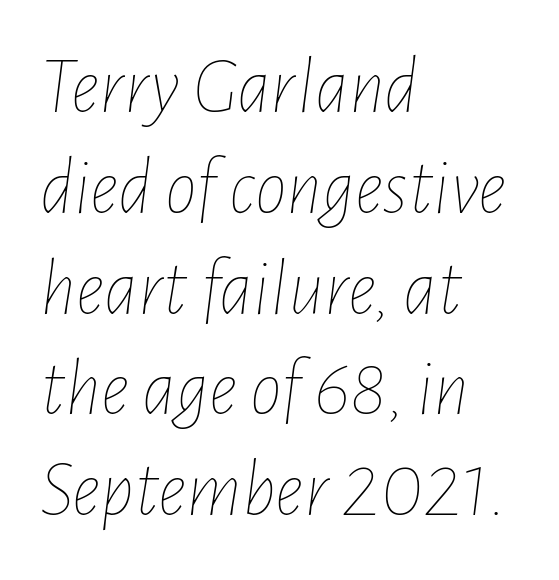
The image shows 80 px thin, condensed type, italic (leaning right); set left-aligned, normal line spacing (1.26x), normal letter spacing, not underlined; low stroke contrast and a medium x-height.
